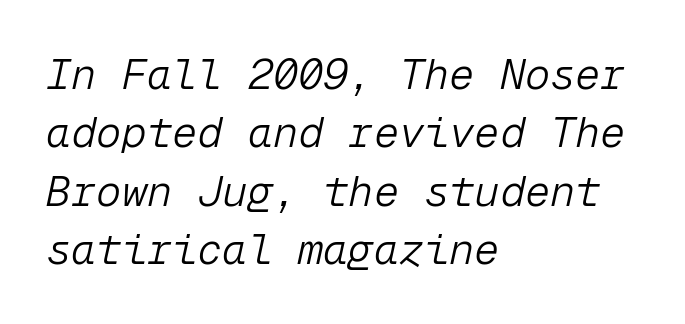
The image shows 42 px light type, italic (leaning right), monospaced; set left-aligned, normal line spacing (1.39x), normal letter spacing, not underlined; low stroke contrast and a medium x-height.
